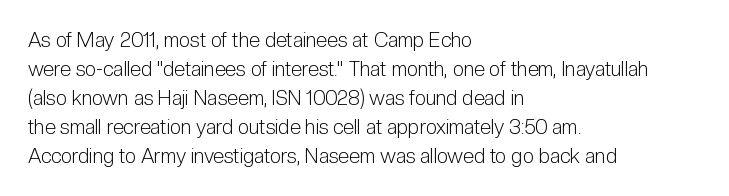
Beneath every word, the page is bare. Stems here are at most as thick as an everyday book face. When letters stand straight like this, we call the style roman or upright. This rendering leaves character spacing at its baseline value. The rendering uses a moderate line-height, typical for paragraphs.
